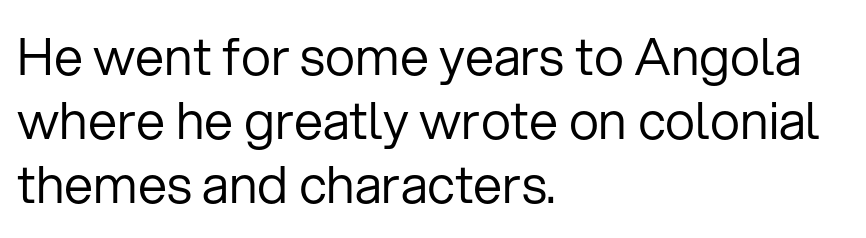
Q: Is the text bold? A: No.
Q: Is the text italic (slanted)? A: No, it is upright.
Q: Is the typeface a serif or a sans-serif typeface? A: Sans-serif.
Q: Is the text underlined? A: No.
Q: How is the paragraph aligned? A: Left-aligned.
Q: Is the spacing between letters normal or unusually wide? A: Normal.
Q: Width (condensed, normal, or wide)? A: Normal.
Q: Stroke contrast? A: Low.
Q: x-height? A: Medium.
Q: Monospaced? A: No.
